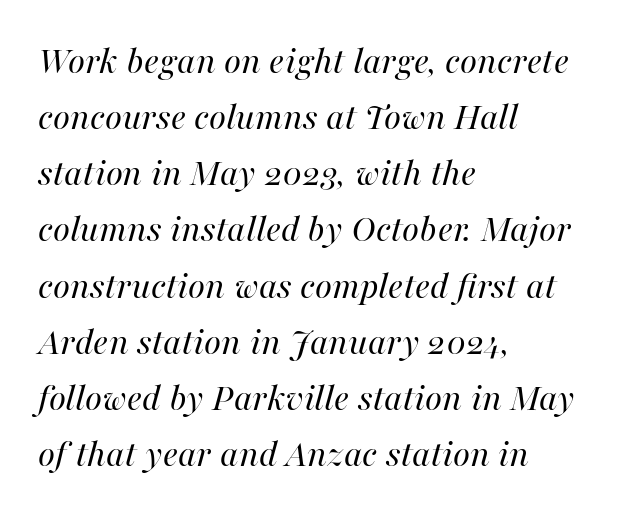
Q: Is the text bold? A: No.
Q: Is the text italic (slanted)? A: Yes, it leans right by about 16 degrees.
Q: Is the text underlined? A: No.
Q: How is the paragraph aligned? A: Left-aligned.
Q: Is the spacing between letters normal or unusually wide? A: Normal.
Q: Is the spacing between lines tight, normal or loose? A: Normal.
Q: Width (condensed, normal, or wide)? A: Normal.
Q: Stroke contrast? A: High.
Q: x-height? A: Medium.
Q: Monospaced? A: No.
